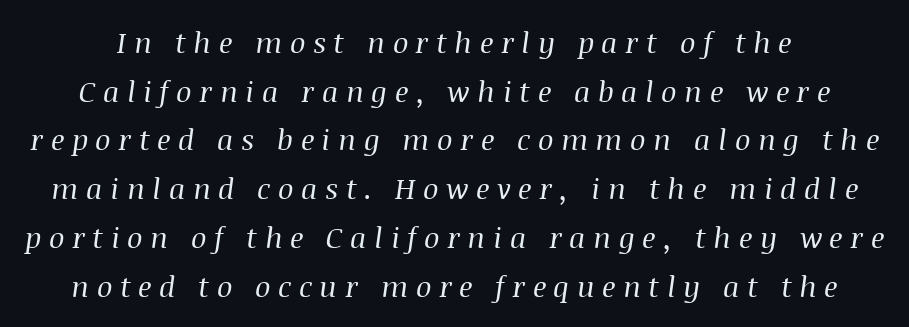
Q: Is the text bold? A: No.
Q: Is the text italic (slanted)? A: Yes, it leans right by about 8 degrees.
Q: Is the typeface a serif or a sans-serif typeface? A: Serif.
Q: Is the text underlined? A: No.
Q: Is the spacing between letters normal or unusually wide? A: Unusually wide.
Q: Is the spacing between lines tight, normal or loose? A: Normal.
Q: Width (condensed, normal, or wide)? A: Normal.
Q: Stroke contrast? A: Medium.
Q: x-height? A: Large.
Q: Monospaced? A: No.
